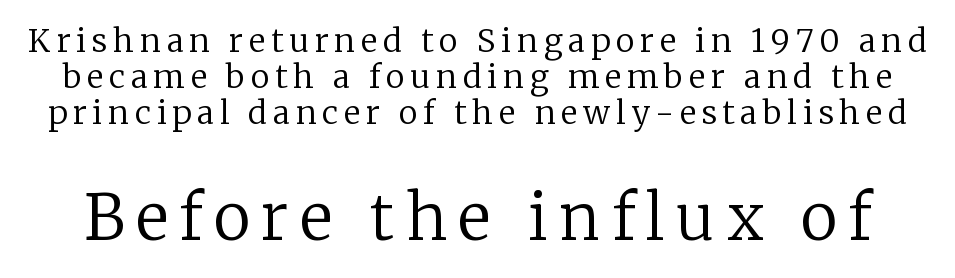
Check the space under the baseline: it is left empty. Are there feet on the stems? There are — it's a serif. Style check: upright. Typesetter's note — lower block bumped up in size, upper block left smaller.
